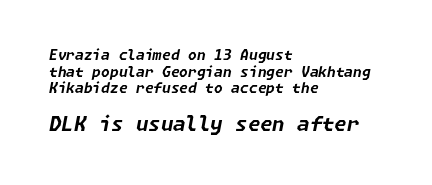
The composition opens small and finishes big. The axis of the letterforms is tilted away from vertical. There is no visible air inserted between adjacent glyphs. Rule under the text: the space is simply empty.
